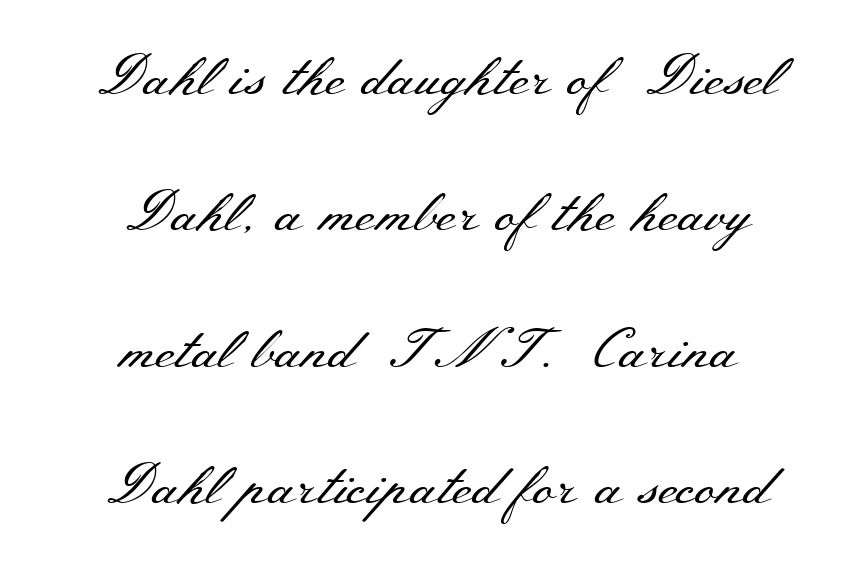
One-word summary of the alignment: center. Regarding leading, the lines here are spaced well apart. Stroke thickness stays within the range of a standard reading face or lighter. How are the letters spaced? Ordinarily, with no added tracking. Old-style or modern, the face here clearly has serifs.
